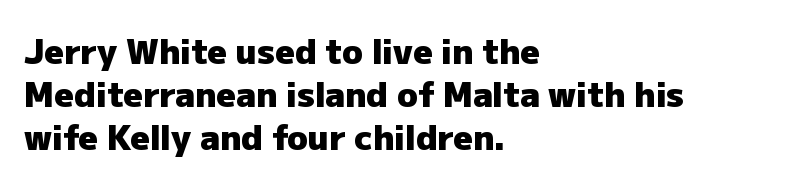
{"serif": "no", "italic": "no", "bold": "yes", "weight": "heavy", "width": "normal", "stroke_contrast": "low", "x_height": "medium", "monospaced": "no", "underline": "no", "align": "left", "line_spacing": "normal", "line_spacing_ratio": 1.27, "letter_spacing": "normal", "letter_spacing_em": 0.0, "glyph_px": 34}
